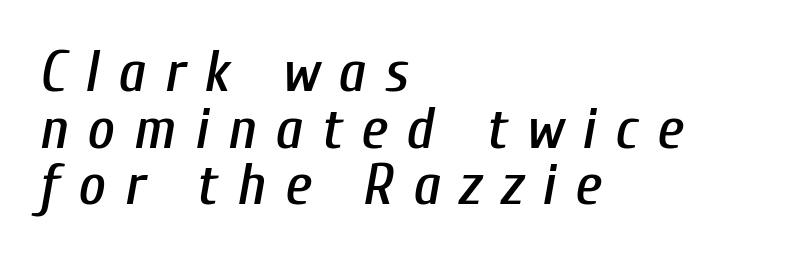
Whoever set this chose condensed vertical rhythm over breathing room. A typesetter would call this heavily tracked-out type. A typesetter would call this proportional, since set widths differ per character. Style check: oblique. Beneath every word, the page is bare. The typesetter chose a ragged-right arrangement here.
